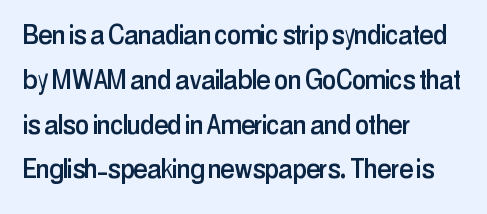
{"serif": "no", "italic": "no", "width": "condensed", "stroke_contrast": "low", "x_height": "medium", "monospaced": "no", "underline": "no", "align": "left", "line_spacing": "normal", "line_spacing_ratio": 1.4, "letter_spacing": "normal", "letter_spacing_em": 0.0, "glyph_px": 32}
